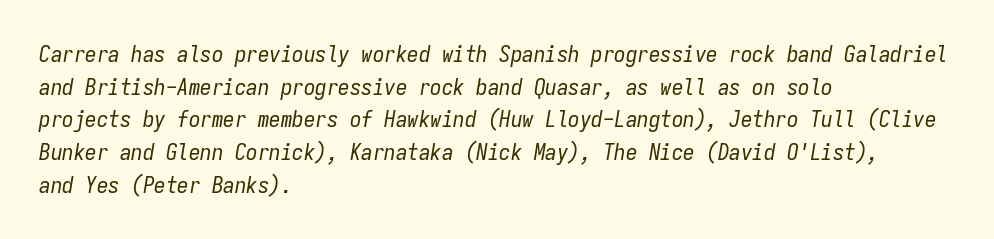
{"italic": "yes", "lean": "right", "slant_degrees": 9, "bold": "no", "underline": "no", "align": "left", "line_spacing": "normal", "line_spacing_ratio": 1.42, "letter_spacing": "normal", "letter_spacing_em": 0.0, "glyph_px": 23}
